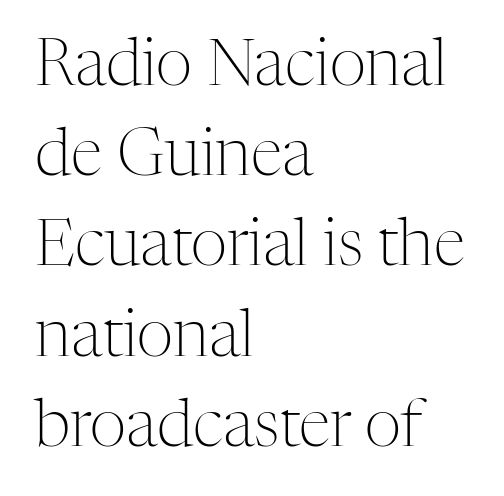
The image shows 64 px light serif type, upright; set left-aligned, normal line spacing (1.41x), normal letter spacing, not underlined; medium stroke contrast and a medium x-height.
